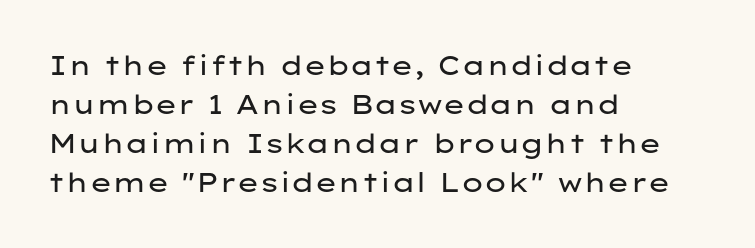
The image shows 27 px text type, upright; set left-aligned, normal line spacing (1.45x), normal letter spacing, not underlined.
